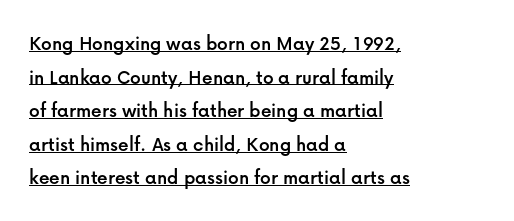
The lettering is marked with a stroke running underneath it. Casual observation: everything's shoved over to the left. Is there any slant? The stems are plumb. This sample keeps an unexceptional amount of space between lines. Spacing between characters is what you'd get straight out of the box.
